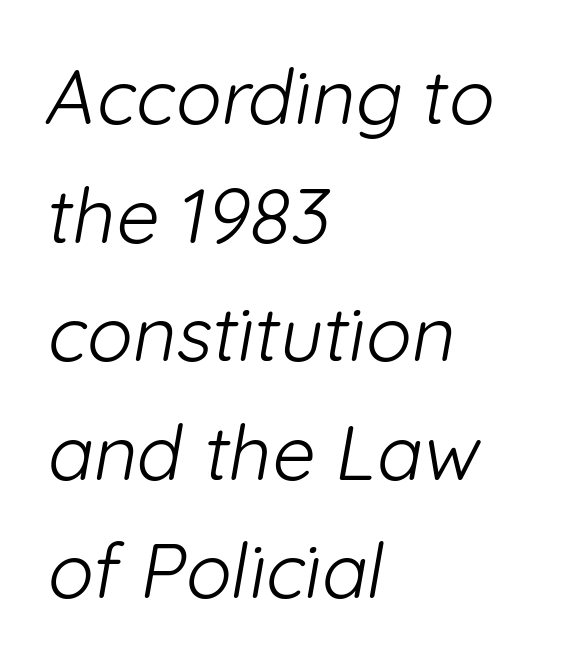
Q: Is the text bold? A: No.
Q: Is the typeface a serif or a sans-serif typeface? A: Sans-serif.
Q: Is the text underlined? A: No.
Q: How is the paragraph aligned? A: Left-aligned.
Q: Is the spacing between letters normal or unusually wide? A: Normal.
Q: Is the spacing between lines tight, normal or loose? A: Normal.
Q: Width (condensed, normal, or wide)? A: Normal.
Q: Stroke contrast? A: Low.
Q: x-height? A: Medium.
Q: Monospaced? A: No.
